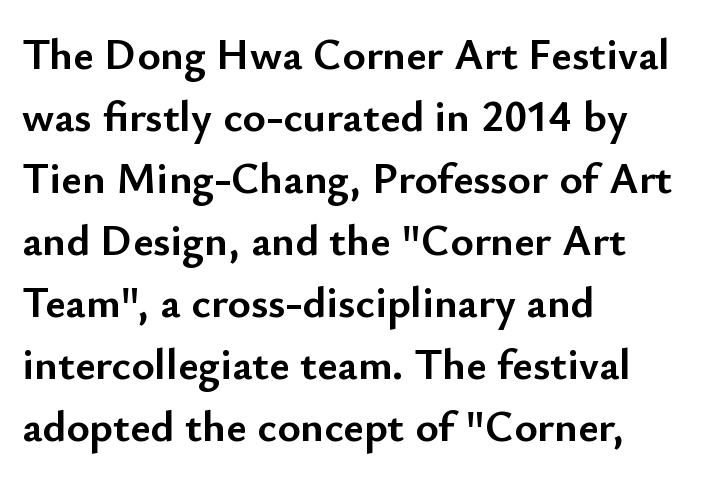
{"serif": "no", "italic": "no", "bold": "yes", "weight": "semibold", "width": "normal", "stroke_contrast": "low", "x_height": "small", "monospaced": "no", "underline": "no", "align": "left", "line_spacing": "normal", "line_spacing_ratio": 1.41, "letter_spacing": "normal", "letter_spacing_em": 0.0, "glyph_px": 44}
